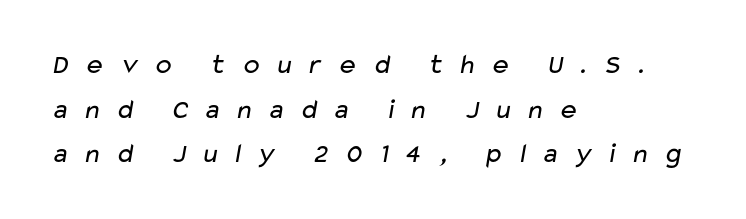
The image shows 28 px regular-weight, wide sans-serif type; set left-aligned, normal line spacing (1.59x), unusually wide letter spacing (+0.47 em), not underlined; low stroke contrast and a medium x-height.
